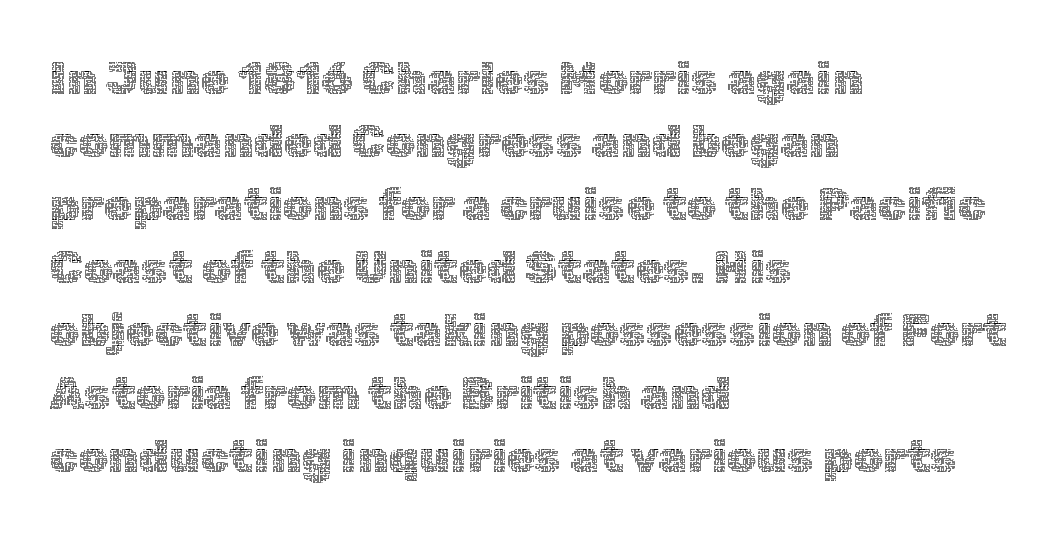
{"italic": "no", "bold": "no", "weight": "thin", "width": "normal", "x_height": "medium", "monospaced": "no", "underline": "no", "align": "left", "line_spacing": "normal", "line_spacing_ratio": 1.37, "letter_spacing": "normal", "letter_spacing_em": 0.0, "glyph_px": 46}
